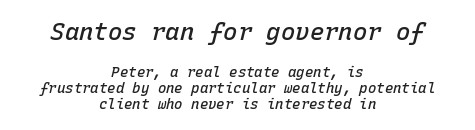
Q: Is the text bold? A: Semi-bold.
Q: Is the text italic (slanted)? A: Yes, it leans right by about 15 degrees.
Q: Is the text underlined? A: No.
Q: How is the paragraph aligned? A: Centered.
Q: Is the spacing between letters normal or unusually wide? A: Normal.
Q: Is the spacing between lines tight, normal or loose? A: Tight.
Q: Which block of text is set in a larger size, the first (top) or the second (bottom)? A: The first (top) one.
